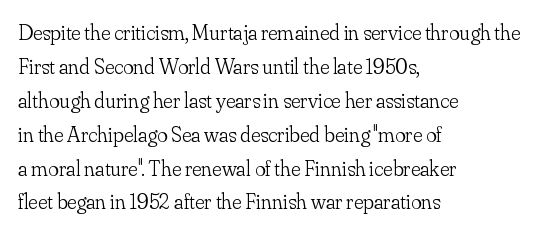
The image shows 22 px text type, upright; set left-aligned, normal line spacing (1.54x), normal letter spacing, not underlined.
